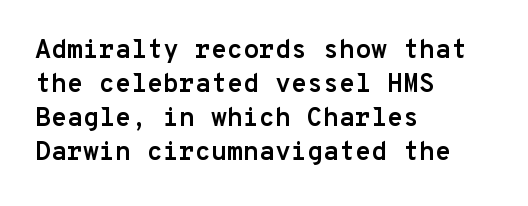
Typeset ragged right — the left edge is the straight one. Words float on clear page, feet unadorned. Vertically, the passage feels balanced, rows spaced as you'd expect. This sample uses plain, unmodified letter spacing. Summary of weight: heavy, a full bold. Characters remain perfectly vertical along every line.
